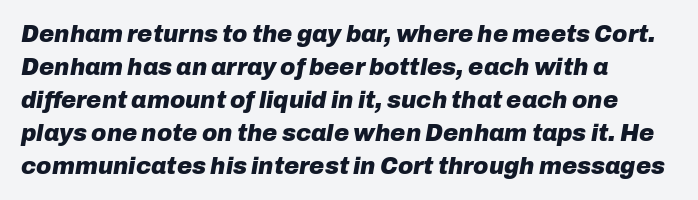
{"italic": "yes", "lean": "right", "slant_degrees": 10, "bold": "yes", "underline": "no", "align": "left", "line_spacing": "normal", "line_spacing_ratio": 1.43, "letter_spacing": "normal", "letter_spacing_em": 0.0, "glyph_px": 23}
